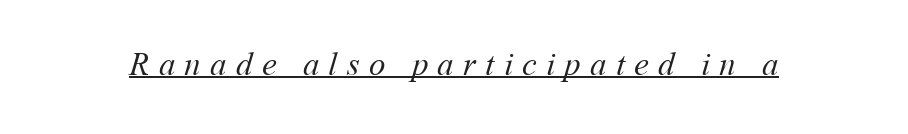
The image shows 33 px regular-weight type; set unusually wide letter spacing (+0.28 em), underlined; medium stroke contrast and a medium x-height.
